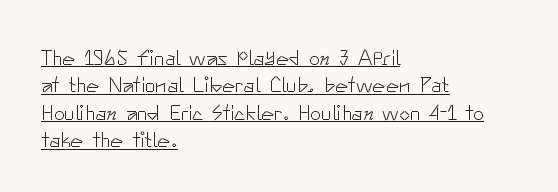
The compositor pushed each line to the left boundary. A light-to-regular cut is what we see here. Summary of vertical rhythm: regular, with standard interline spacing. Vertical strokes here are truly vertical. The gaps between neighbouring characters are ordinary and unremarkable.
